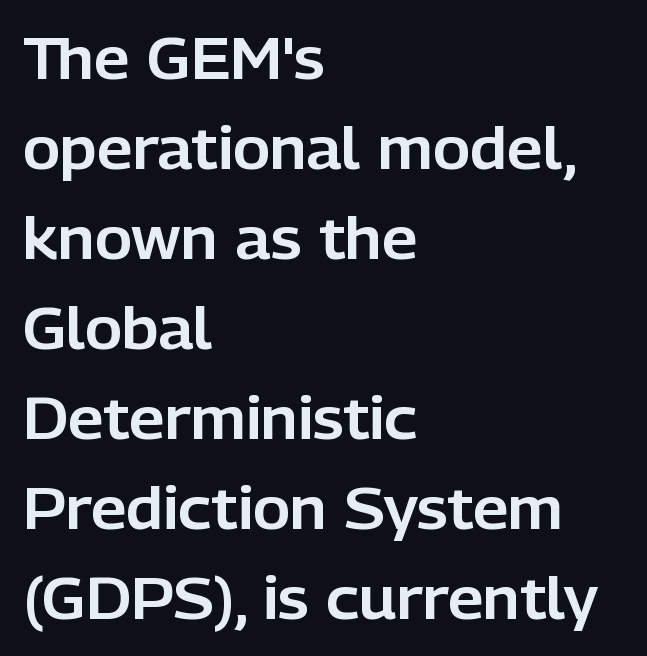
{"serif": "no", "italic": "no", "width": "normal", "stroke_contrast": "low", "x_height": "medium", "monospaced": "no", "underline": "no", "align": "left", "line_spacing": "normal", "line_spacing_ratio": 1.58, "letter_spacing": "normal", "letter_spacing_em": 0.0, "glyph_px": 57}
